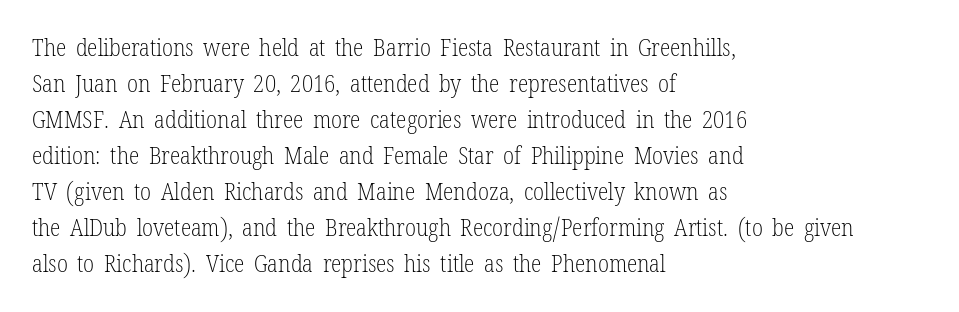
Q: Is the text bold? A: No.
Q: Is the text italic (slanted)? A: No, it is upright.
Q: Is the text underlined? A: No.
Q: How is the paragraph aligned? A: Left-aligned.
Q: Is the spacing between letters normal or unusually wide? A: Normal.
Q: Is the spacing between lines tight, normal or loose? A: Normal.
